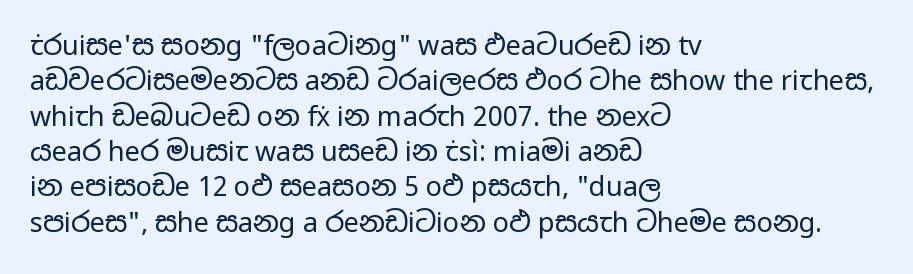
The image shows 27 px text type, upright; set left-aligned, normal line spacing (1.31x), normal letter spacing, not underlined.
